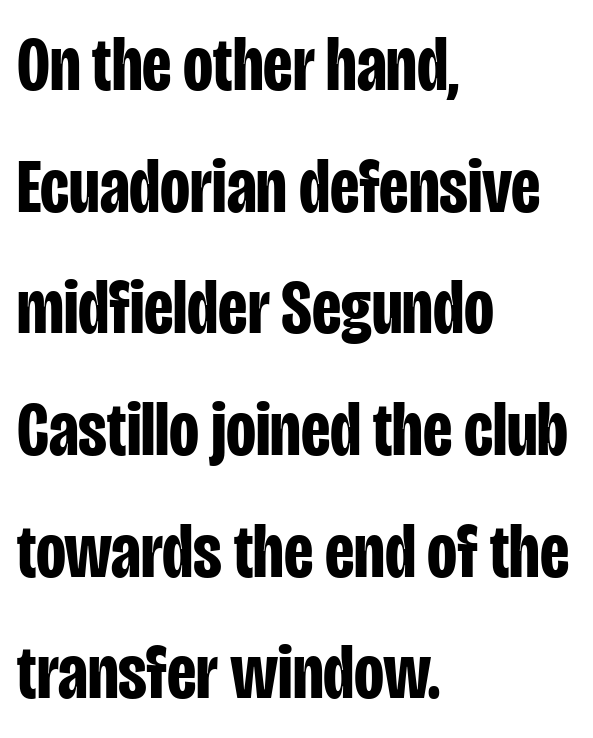
{"serif": "no", "italic": "no", "bold": "yes", "weight": "bold", "width": "condensed", "stroke_contrast": "low", "x_height": "large", "monospaced": "no", "underline": "no", "align": "left", "line_spacing": "normal", "line_spacing_ratio": 1.56, "letter_spacing": "normal", "letter_spacing_em": 0.0, "glyph_px": 78}
